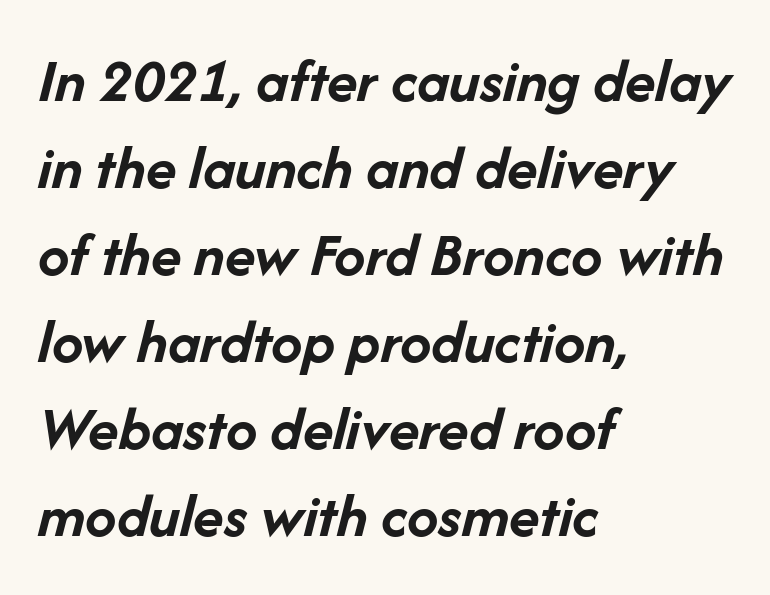
{"italic": "yes", "lean": "right", "slant_degrees": 14, "bold": "yes", "weight": "semibold", "width": "normal", "stroke_contrast": "low", "x_height": "medium", "monospaced": "no", "underline": "no", "align": "left", "line_spacing": "normal", "line_spacing_ratio": 1.38, "letter_spacing": "normal", "letter_spacing_em": 0.0, "glyph_px": 63}
